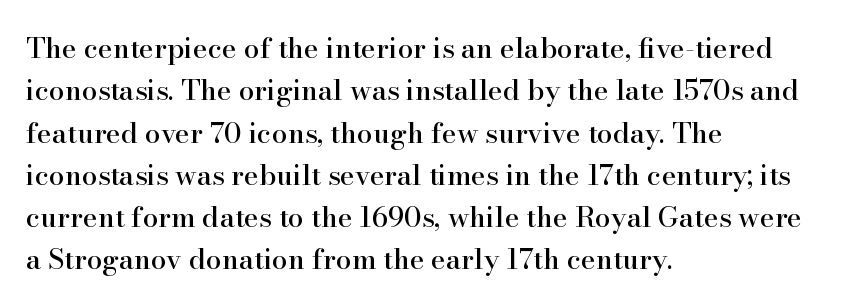
Q: Is the text italic (slanted)? A: No, it is upright.
Q: Is the typeface a serif or a sans-serif typeface? A: Serif.
Q: Is the text underlined? A: No.
Q: How is the paragraph aligned? A: Left-aligned.
Q: Is the spacing between letters normal or unusually wide? A: Normal.
Q: Is the spacing between lines tight, normal or loose? A: Normal.
Q: Width (condensed, normal, or wide)? A: Normal.
Q: Stroke contrast? A: High.
Q: x-height? A: Small.
Q: Monospaced? A: No.
